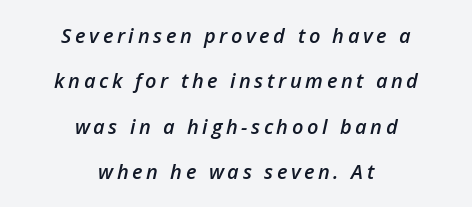
The image shows 20 px text type, italic (leaning right); set centered, loose line spacing (2.27x), not underlined.
